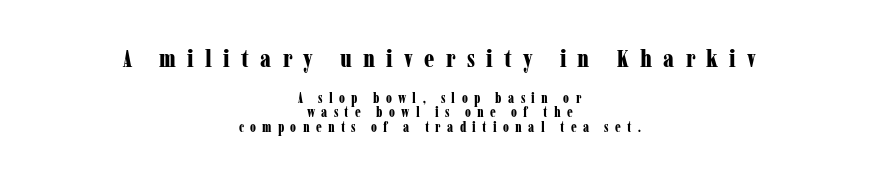
Q: Is the text bold? A: Yes.
Q: Is the text italic (slanted)? A: No, it is upright.
Q: Is the text underlined? A: No.
Q: How is the paragraph aligned? A: Centered.
Q: Is the spacing between letters normal or unusually wide? A: Unusually wide.
Q: Is the spacing between lines tight, normal or loose? A: Tight.
Q: Which block of text is set in a larger size, the first (top) or the second (bottom)? A: The first (top) one.
